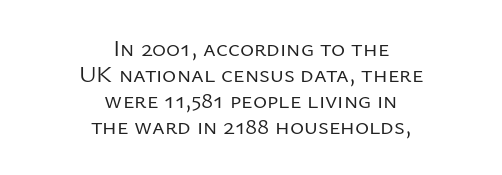
The image shows 24 px text type, upright; set centered, tight line spacing (1.08x), normal letter spacing, not underlined.
